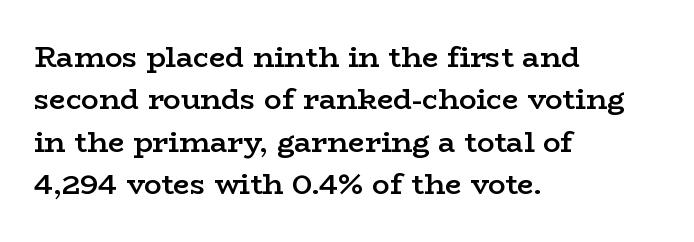
{"serif": "yes", "italic": "no", "bold": "semi", "weight": "semibold", "width": "wide", "stroke_contrast": "low", "x_height": "medium", "monospaced": "no", "underline": "no", "align": "left", "line_spacing": "normal", "line_spacing_ratio": 1.46, "letter_spacing": "normal", "letter_spacing_em": 0.0, "glyph_px": 29}
